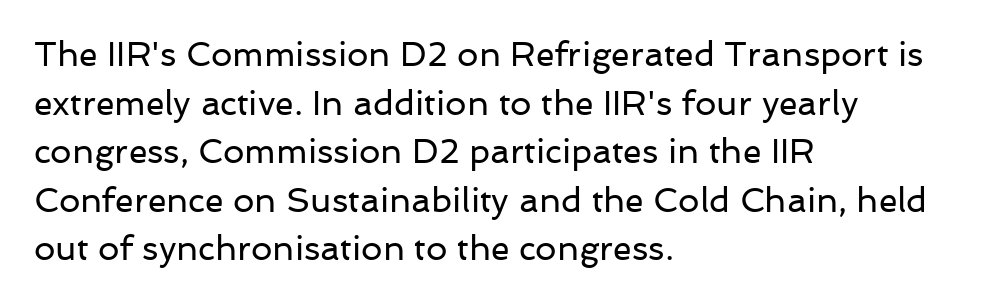
{"serif": "no", "italic": "no", "bold": "no", "weight": "regular", "width": "normal", "stroke_contrast": "low", "x_height": "medium", "monospaced": "no", "underline": "no", "align": "left", "line_spacing": "normal", "line_spacing_ratio": 1.43, "letter_spacing": "normal", "letter_spacing_em": 0.0, "glyph_px": 34}
